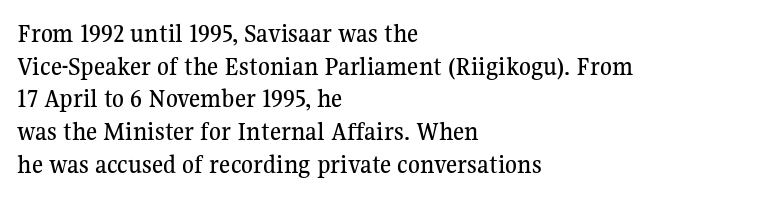
{"italic": "no", "underline": "no", "align": "left", "line_spacing_ratio": 1.21, "letter_spacing": "normal", "letter_spacing_em": 0.0, "glyph_px": 27}
